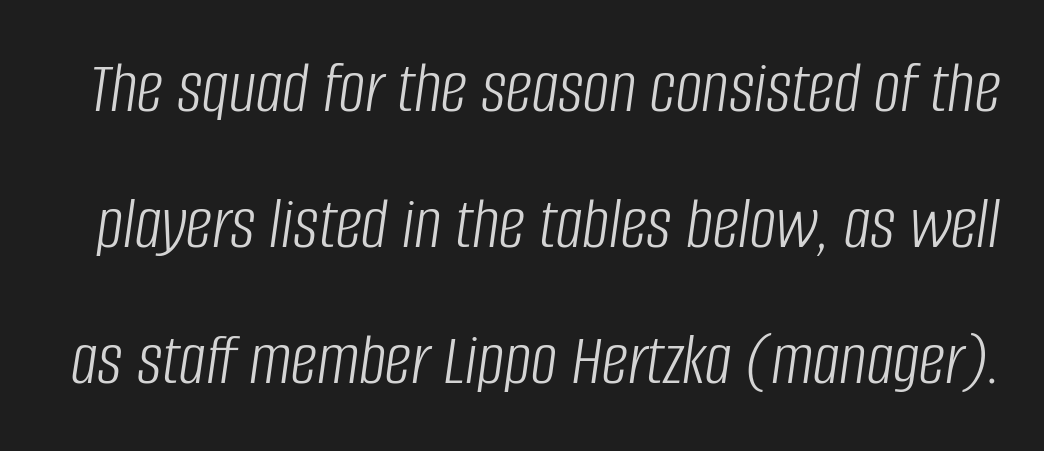
The image shows 74 px light, condensed type, italic (leaning right); set line spacing 1.84x, normal letter spacing, not underlined; low stroke contrast and a large x-height.
